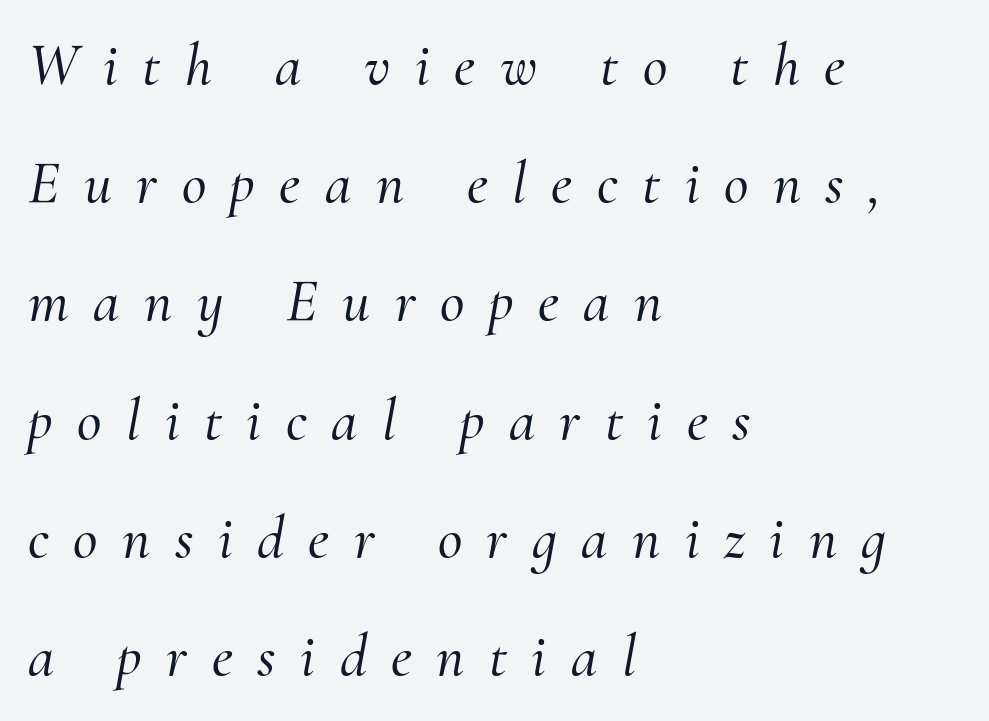
{"serif": "yes", "italic": "yes", "lean": "right", "slant_degrees": 10, "width": "normal", "stroke_contrast": "medium", "x_height": "small", "monospaced": "no", "underline": "no", "align": "left", "line_spacing": "loose", "line_spacing_ratio": 1.97, "letter_spacing": "wide", "letter_spacing_em": 0.41, "glyph_px": 60}
